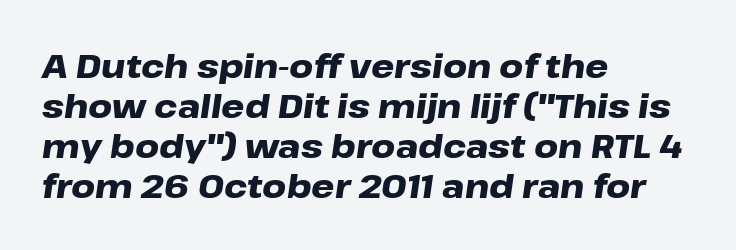
The image shows 33 px heavy, wide type, italic (leaning right); set left-aligned, line spacing 1.21x, normal letter spacing, not underlined; low stroke contrast and a medium x-height.
